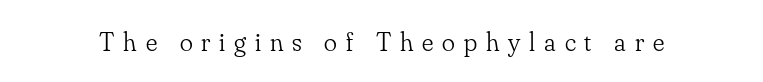
The image shows 27 px text type, upright; set unusually wide letter spacing (+0.33 em), not underlined.
